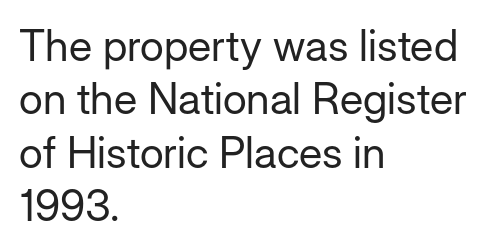
Q: Is the text bold? A: No.
Q: Is the text italic (slanted)? A: No, it is upright.
Q: Is the typeface a serif or a sans-serif typeface? A: Sans-serif.
Q: Is the text underlined? A: No.
Q: How is the paragraph aligned? A: Left-aligned.
Q: Is the spacing between letters normal or unusually wide? A: Normal.
Q: Width (condensed, normal, or wide)? A: Normal.
Q: Stroke contrast? A: Low.
Q: x-height? A: Medium.
Q: Monospaced? A: No.
